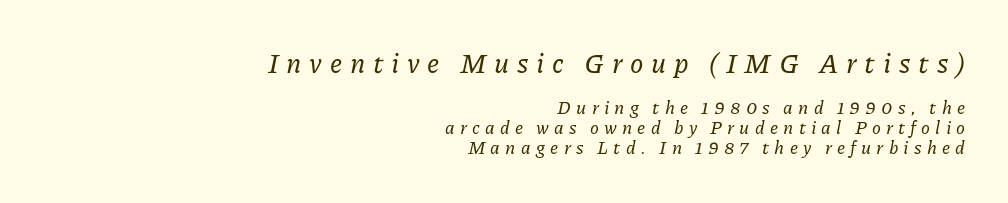
The image shows 27 px text type, italic (leaning right); set right-aligned, tight line spacing (1.1x), unusually wide letter spacing (+0.29 em), not underlined; the first (top) block is 1.5x larger.
